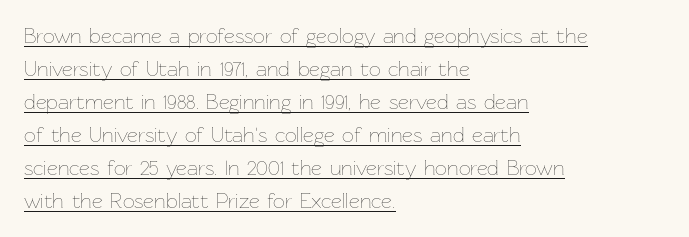
The image shows 21 px text type, upright; set left-aligned, normal line spacing (1.57x), normal letter spacing, underlined.
